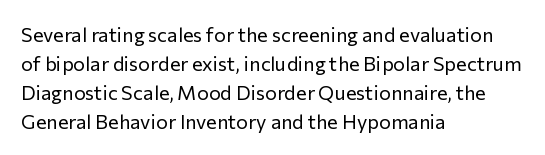
The image shows 20 px text type, upright; set left-aligned, normal line spacing (1.45x), normal letter spacing, not underlined.
